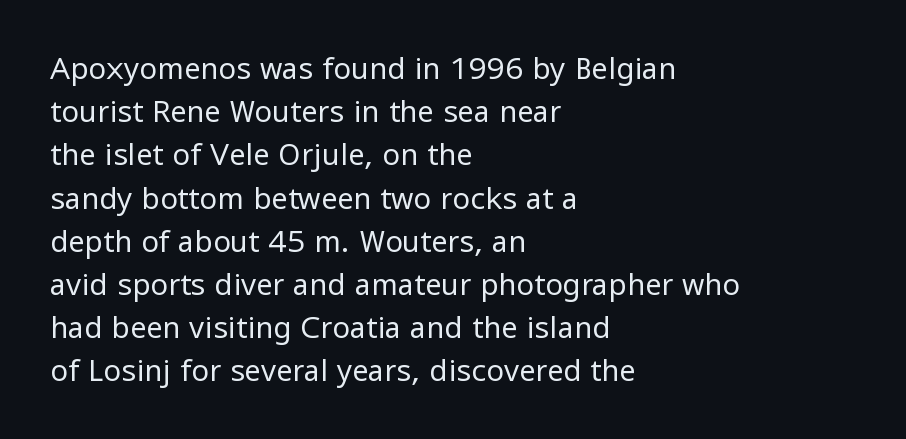
{"serif": "no", "italic": "no", "bold": "no", "weight": "regular", "width": "normal", "stroke_contrast": "low", "x_height": "medium", "monospaced": "no", "underline": "no", "align": "left", "line_spacing": "normal", "line_spacing_ratio": 1.49, "letter_spacing": "normal", "letter_spacing_em": 0.0, "glyph_px": 29}
